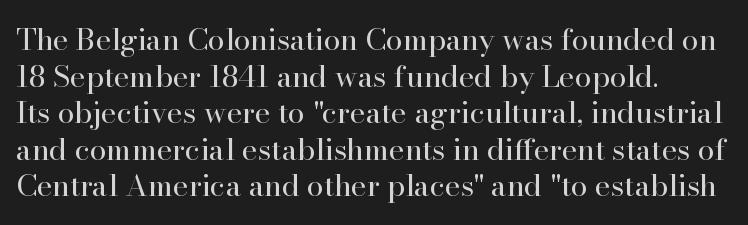
{"serif": "yes", "italic": "no", "bold": "no", "weight": "regular", "width": "normal", "stroke_contrast": "high", "x_height": "small", "monospaced": "no", "underline": "no", "align": "left", "line_spacing_ratio": 1.22, "letter_spacing": "normal", "letter_spacing_em": 0.0, "glyph_px": 30}
